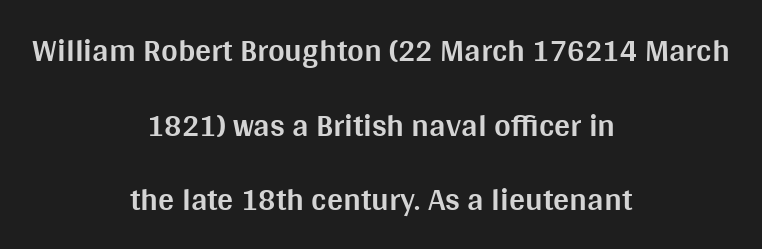
Q: Is the text bold? A: Yes.
Q: Is the text italic (slanted)? A: No, it is upright.
Q: Is the typeface a serif or a sans-serif typeface? A: Sans-serif.
Q: Is the text underlined? A: No.
Q: How is the paragraph aligned? A: Centered.
Q: Is the spacing between letters normal or unusually wide? A: Normal.
Q: Is the spacing between lines tight, normal or loose? A: Loose.
Q: Width (condensed, normal, or wide)? A: Normal.
Q: Stroke contrast? A: Medium.
Q: x-height? A: Large.
Q: Monospaced? A: No.
